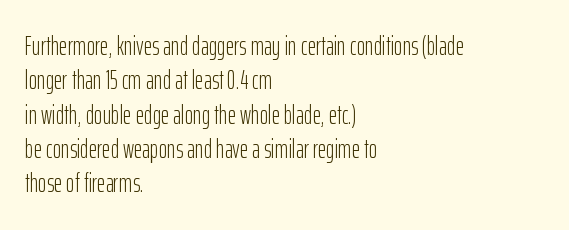
Leftover space on each line is placed entirely after the last word. Notice how the stems are strictly vertical — no italics here. The rendering uses a moderate line-height, typical for paragraphs. Underlining? Definitely not there. A light-to-regular cut is what we see here.
